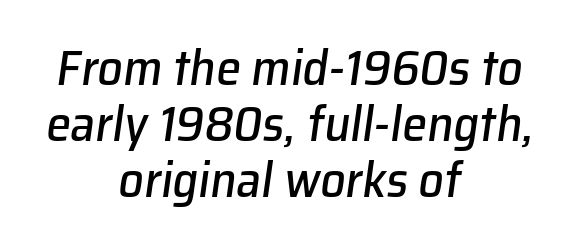
{"italic": "yes", "lean": "right", "slant_degrees": 8, "width": "normal", "stroke_contrast": "low", "x_height": "medium", "monospaced": "no", "underline": "no", "align": "center", "line_spacing": "tight", "line_spacing_ratio": 1.12, "letter_spacing": "normal", "letter_spacing_em": 0.0, "glyph_px": 50}
